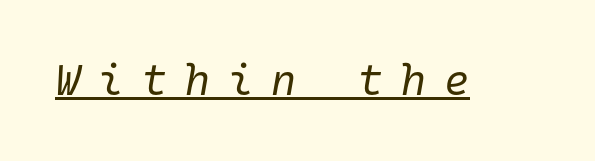
{"italic": "yes", "lean": "right", "slant_degrees": 10, "bold": "no", "weight": "regular", "width": "normal", "stroke_contrast": "low", "x_height": "medium", "monospaced": "yes", "underline": "yes", "letter_spacing": "wide", "letter_spacing_em": 0.42, "glyph_px": 43}
